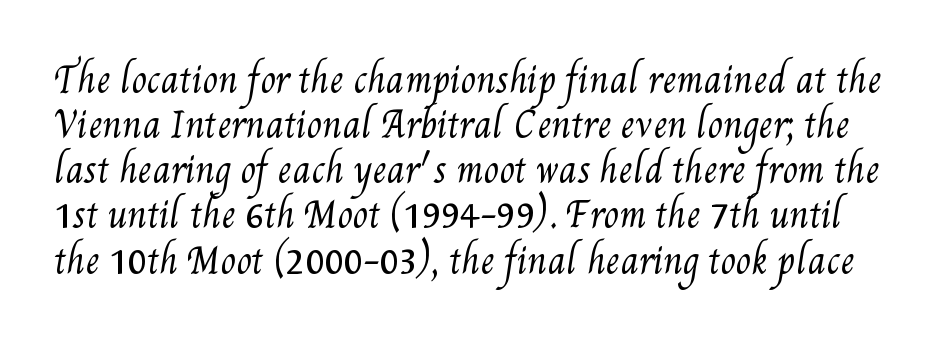
A typesetter would call this proportional, since set widths differ per character. The weight would be labelled regular, book, light, or lighter still. Leading: standard. Check the space under the baseline: it is left empty. How are the letters spaced? Ordinarily, with no added tracking.
